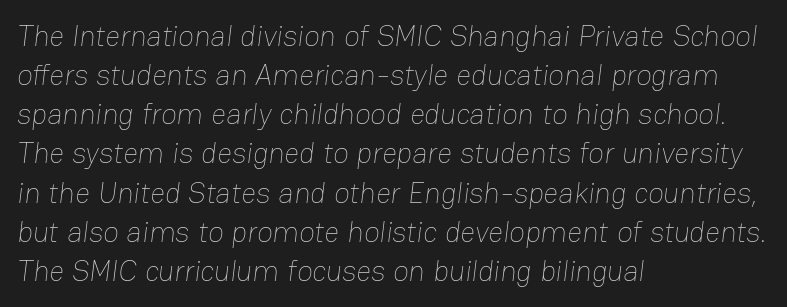
{"bold": "no", "weight": "thin", "width": "normal", "stroke_contrast": "low", "x_height": "medium", "monospaced": "no", "underline": "no", "align": "left", "line_spacing": "normal", "line_spacing_ratio": 1.35, "letter_spacing": "normal", "letter_spacing_em": 0.0, "glyph_px": 29}
